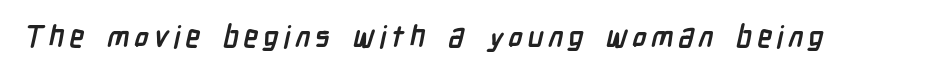
Q: Is the text bold? A: Yes.
Q: Is the typeface a serif or a sans-serif typeface? A: Sans-serif.
Q: Is the text underlined? A: No.
Q: Width (condensed, normal, or wide)? A: Condensed.
Q: Stroke contrast? A: Low.
Q: x-height? A: Medium.
Q: Monospaced? A: No.
